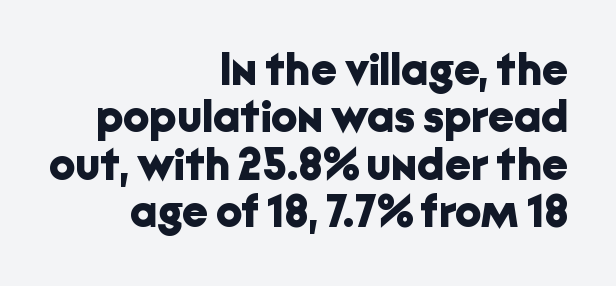
{"serif": "no", "italic": "no", "bold": "yes", "weight": "bold", "width": "normal", "stroke_contrast": "low", "x_height": "medium", "monospaced": "no", "underline": "no", "align": "right", "line_spacing": "tight", "line_spacing_ratio": 1.03, "letter_spacing": "normal", "letter_spacing_em": 0.0, "glyph_px": 46}
